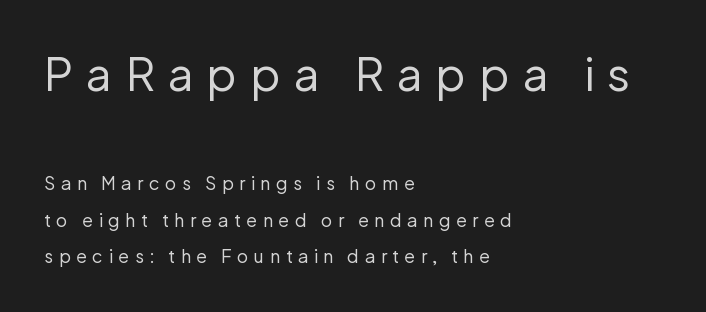
No chunkiness to these letters — they're not bold. Plain, unruled lines of type. Do the characters align in a grid? No, the font is proportional. This rendering widens character spacing well past its baseline value. What kind of face is this? One without serifs — a sans.
